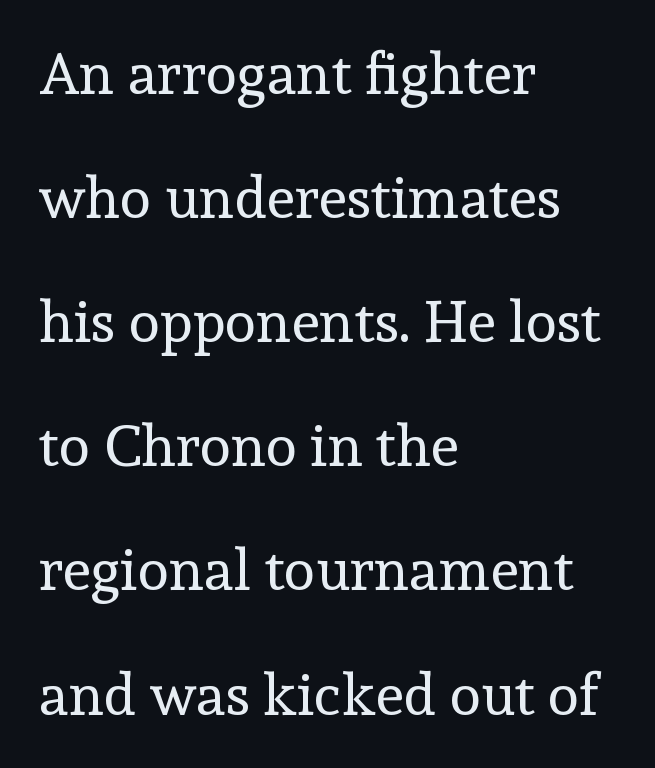
{"serif": "yes", "italic": "no", "bold": "no", "weight": "regular", "width": "normal", "x_height": "medium", "monospaced": "no", "underline": "no", "align": "left", "line_spacing": "loose", "line_spacing_ratio": 2.14, "letter_spacing": "normal", "letter_spacing_em": 0.0, "glyph_px": 58}
